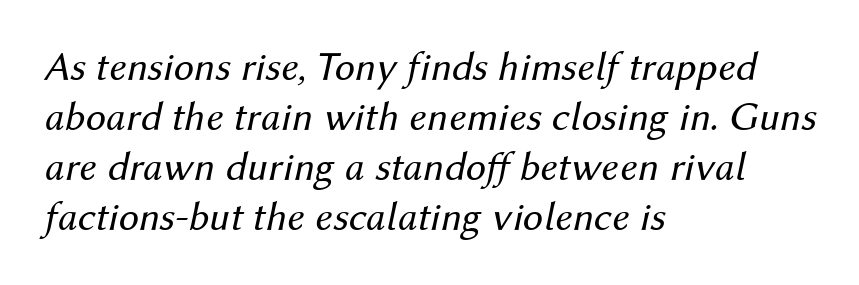
The image shows 41 px regular-weight type, italic (leaning right); set left-aligned, line spacing 1.22x, normal letter spacing, not underlined; medium stroke contrast and a medium x-height.
